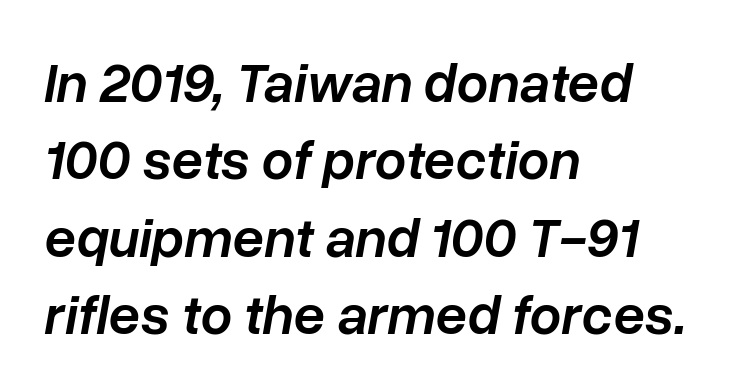
{"italic": "yes", "lean": "right", "slant_degrees": 10, "bold": "semi", "weight": "semibold", "width": "normal", "stroke_contrast": "low", "x_height": "medium", "monospaced": "no", "underline": "no", "align": "left", "line_spacing": "normal", "line_spacing_ratio": 1.38, "letter_spacing": "normal", "letter_spacing_em": 0.0, "glyph_px": 56}
